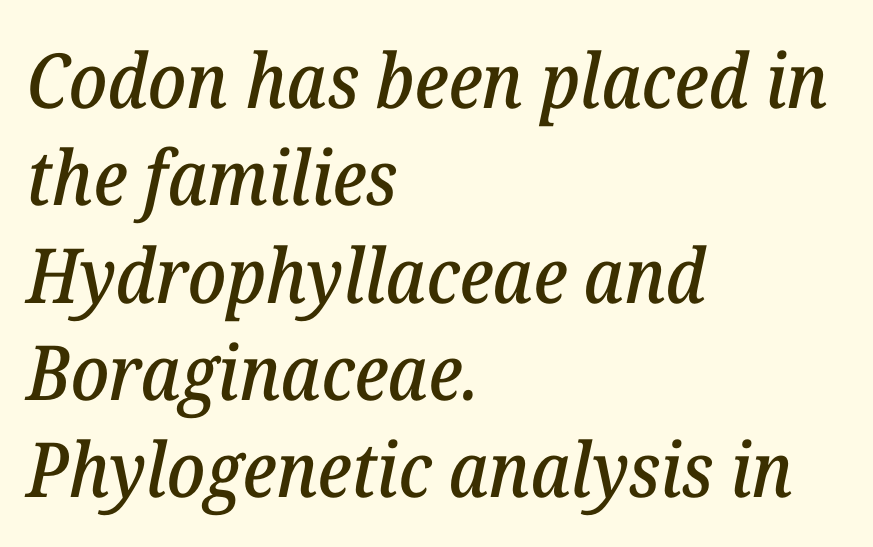
Q: Is the text italic (slanted)? A: Yes, it leans right by about 12 degrees.
Q: Is the typeface a serif or a sans-serif typeface? A: Serif.
Q: Is the text underlined? A: No.
Q: How is the paragraph aligned? A: Left-aligned.
Q: Is the spacing between letters normal or unusually wide? A: Normal.
Q: Is the spacing between lines tight, normal or loose? A: Normal.
Q: Width (condensed, normal, or wide)? A: Normal.
Q: Stroke contrast? A: Low.
Q: x-height? A: Medium.
Q: Monospaced? A: No.
